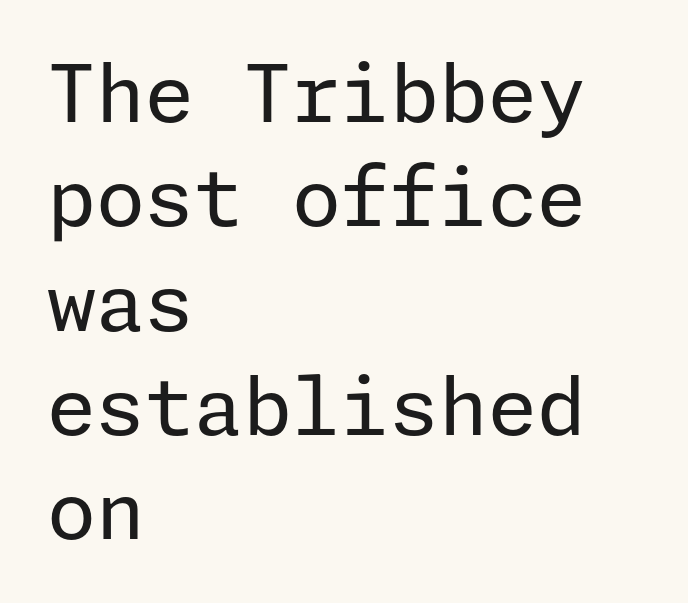
The image shows 79 px regular-weight sans-serif type, upright; set left-aligned, normal line spacing (1.32x), normal letter spacing, not underlined; low stroke contrast and a medium x-height.
